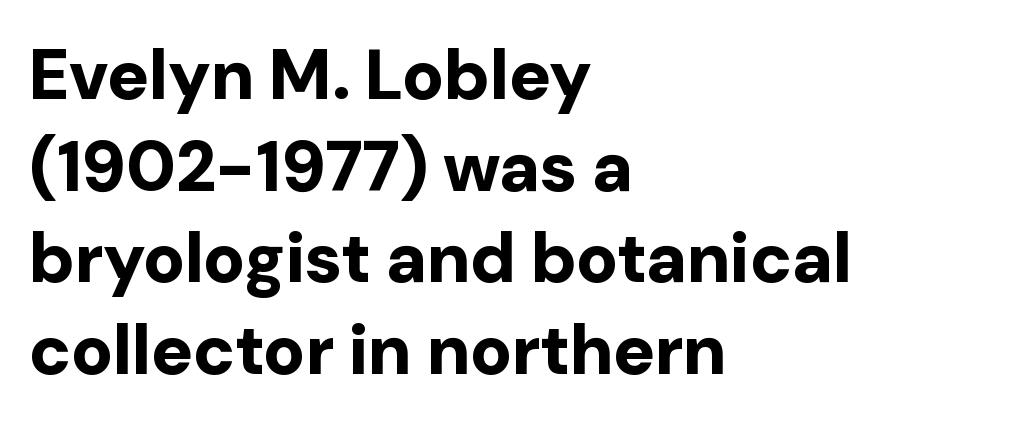
The type family on display is of the sans-serif kind. Its strokes are broad and dark, the hallmark of bold type. The passage shown stacks its lines at a standard gap. Tracking here is standard; glyphs follow each other at the usual distance. The words here are not underlined.
